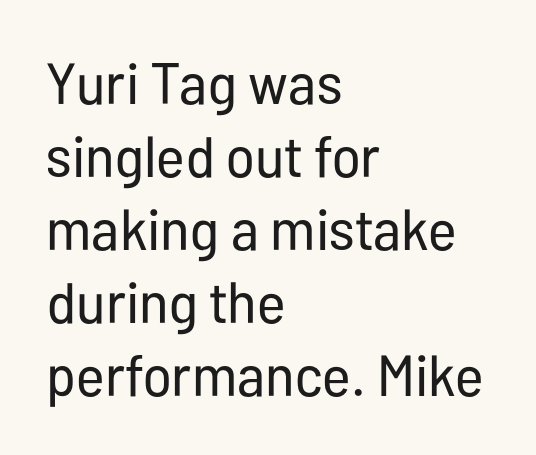
The image shows 58 px regular-weight, condensed sans-serif type, upright; set left-aligned, normal line spacing (1.26x), normal letter spacing, not underlined; low stroke contrast and a medium x-height.
